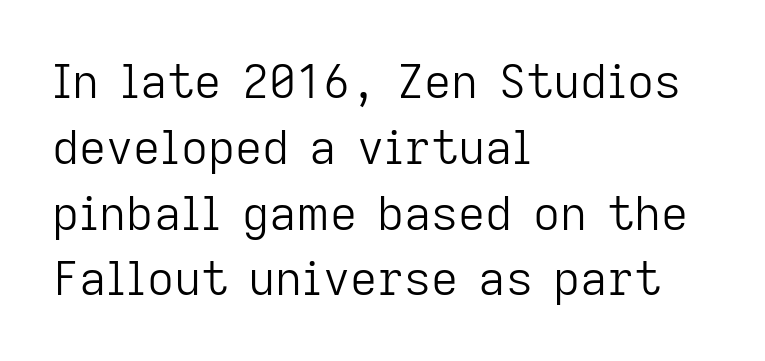
The image shows 47 px light sans-serif type, upright; set left-aligned, normal line spacing (1.4x), normal letter spacing, not underlined; low stroke contrast and a medium x-height.
